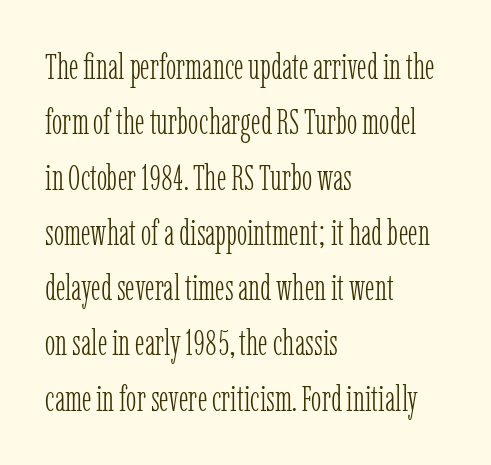
The image shows 35 px light, condensed serif type, upright; set left-aligned, normal line spacing (1.58x), normal letter spacing, not underlined; low stroke contrast and a medium x-height.
